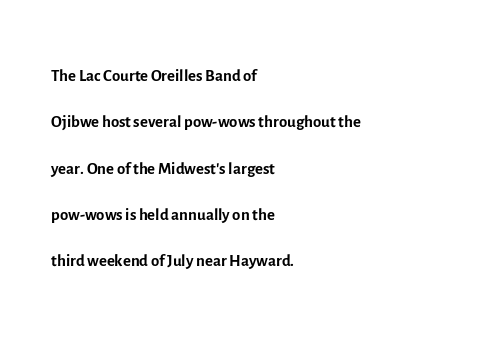
{"italic": "no", "bold": "no", "underline": "no", "align": "left", "line_spacing": "loose", "line_spacing_ratio": 1.93, "letter_spacing": "normal", "letter_spacing_em": 0.0, "glyph_px": 24}
